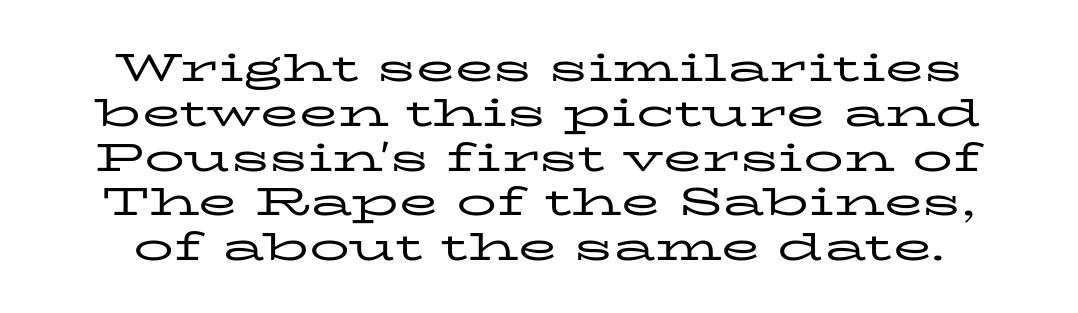
Q: Is the text bold? A: No.
Q: Is the text italic (slanted)? A: No, it is upright.
Q: Is the typeface a serif or a sans-serif typeface? A: Serif.
Q: Is the text underlined? A: No.
Q: How is the paragraph aligned? A: Centered.
Q: Is the spacing between letters normal or unusually wide? A: Normal.
Q: Is the spacing between lines tight, normal or loose? A: Tight.
Q: Width (condensed, normal, or wide)? A: Wide.
Q: Stroke contrast? A: Low.
Q: x-height? A: Medium.
Q: Monospaced? A: No.
